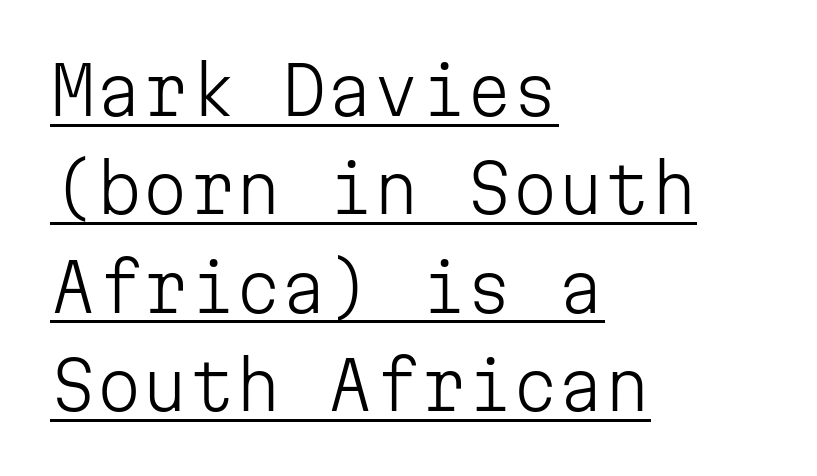
Q: Is the text bold? A: No.
Q: Is the text italic (slanted)? A: No, it is upright.
Q: Is the typeface a serif or a sans-serif typeface? A: Sans-serif.
Q: Is the text underlined? A: Yes.
Q: How is the paragraph aligned? A: Left-aligned.
Q: Is the spacing between letters normal or unusually wide? A: Normal.
Q: Is the spacing between lines tight, normal or loose? A: Normal.
Q: Width (condensed, normal, or wide)? A: Normal.
Q: Stroke contrast? A: Low.
Q: x-height? A: Medium.
Q: Monospaced? A: Yes.
